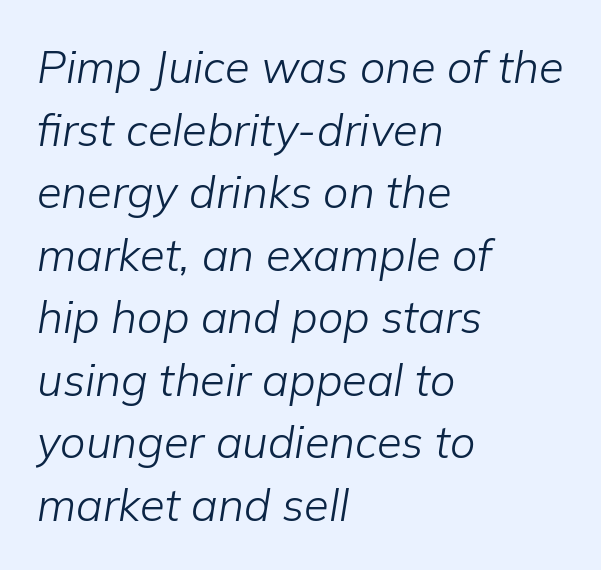
The image shows 45 px light type, italic (leaning right); set left-aligned, normal line spacing (1.39x), normal letter spacing, not underlined; low stroke contrast and a medium x-height.
